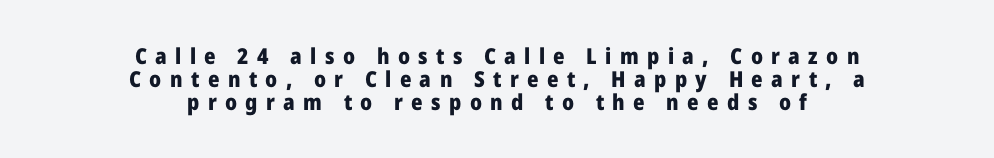
Q: Is the text bold? A: Yes.
Q: Is the text italic (slanted)? A: No, it is upright.
Q: Is the text underlined? A: No.
Q: How is the paragraph aligned? A: Centered.
Q: Is the spacing between letters normal or unusually wide? A: Unusually wide.
Q: Is the spacing between lines tight, normal or loose? A: Tight.
